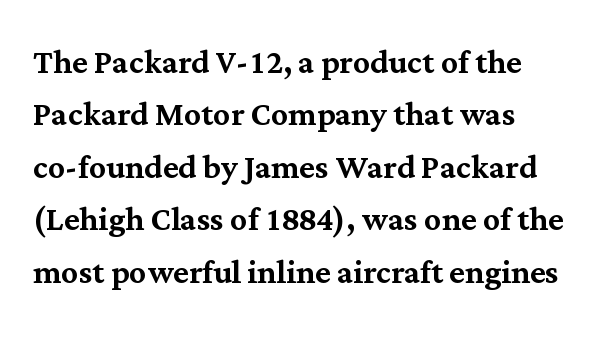
{"serif": "yes", "italic": "no", "width": "normal", "stroke_contrast": "medium", "x_height": "medium", "monospaced": "no", "underline": "no", "align": "left", "line_spacing": "normal", "line_spacing_ratio": 1.25, "letter_spacing": "normal", "letter_spacing_em": 0.0, "glyph_px": 42}
